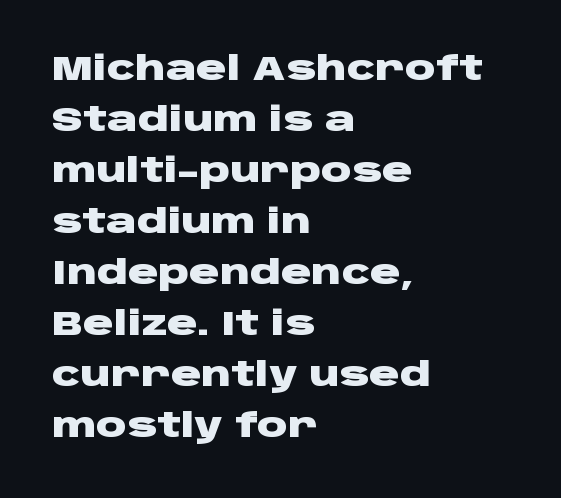
The image shows 34 px heavy, wide sans-serif type, upright; set left-aligned, normal line spacing (1.5x), normal letter spacing, not underlined; low stroke contrast and a large x-height.
